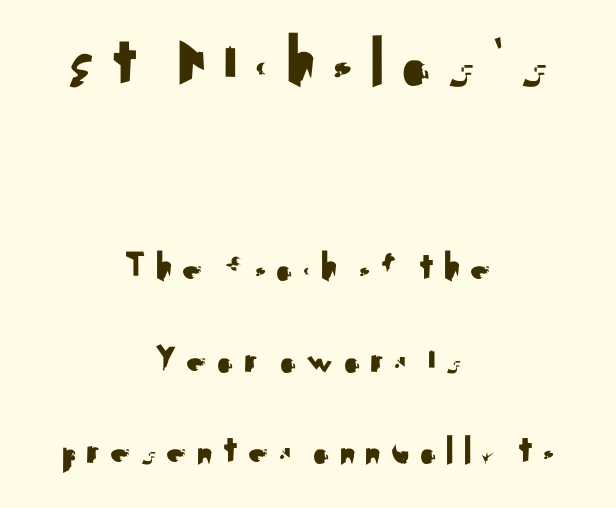
{"serif": "no", "italic": "no", "width": "normal", "stroke_contrast": "medium", "x_height": "small", "monospaced": "no", "underline": "no", "align": "center", "line_spacing": "loose", "line_spacing_ratio": 2.23, "letter_spacing": "wide", "letter_spacing_em": 0.2, "larger_block": "first", "size_ratio": 1.76, "glyph_px": 72}
